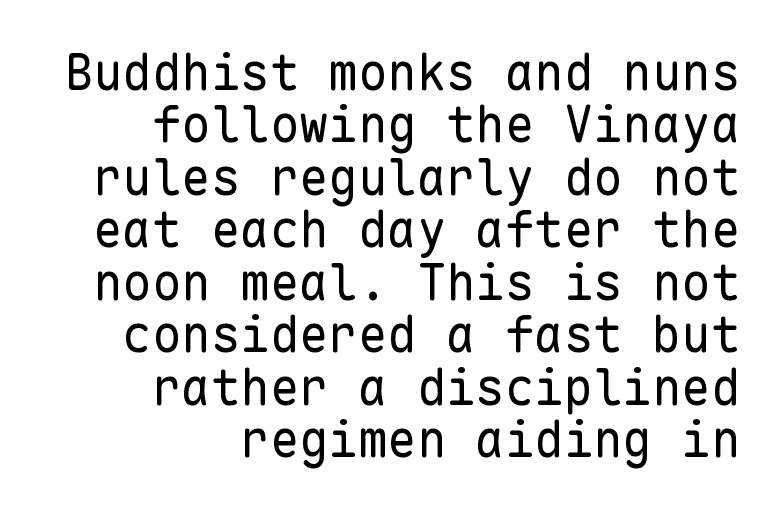
Q: Is the text bold? A: No.
Q: Is the text italic (slanted)? A: No, it is upright.
Q: Is the typeface a serif or a sans-serif typeface? A: Sans-serif.
Q: Is the text underlined? A: No.
Q: How is the paragraph aligned? A: Right-aligned.
Q: Is the spacing between letters normal or unusually wide? A: Normal.
Q: Is the spacing between lines tight, normal or loose? A: Tight.
Q: Width (condensed, normal, or wide)? A: Normal.
Q: Stroke contrast? A: Low.
Q: x-height? A: Medium.
Q: Monospaced? A: Yes.
